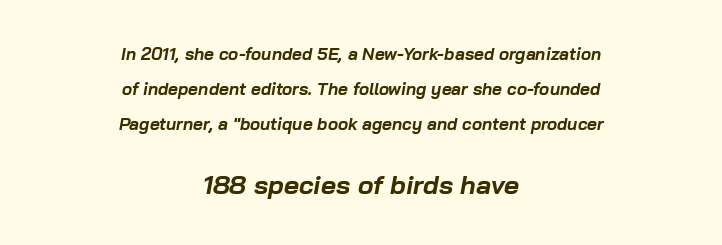
If you folded the block vertically in half, each line would mirror itself in length. Beneath every word, the page is bare. You could call the tracking neutral — neither tight nor loose. How would I describe the line gaps? Wide and relaxed. Reading top to bottom, the characters get bigger at the block break. Strokes here are thick enough to call this a true bold.
